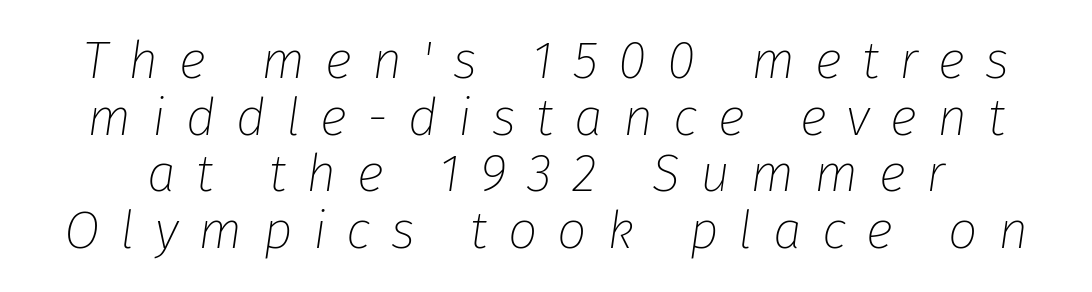
{"italic": "yes", "lean": "right", "slant_degrees": 8, "bold": "no", "weight": "thin", "width": "normal", "stroke_contrast": "low", "x_height": "medium", "monospaced": "no", "underline": "no", "line_spacing": "tight", "line_spacing_ratio": 1.09, "letter_spacing": "wide", "letter_spacing_em": 0.39, "glyph_px": 52}
